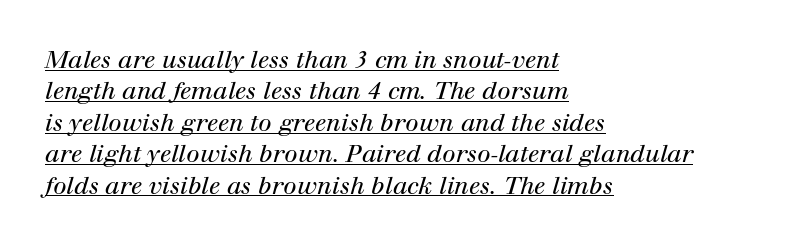
Is this a heavy cut? Hardly; it is regular or lighter. Honestly, the row spacing looks completely unremarkable. Each line of the rendering has a horizontal stroke beneath the glyphs. Notice how the passage keeps a crisp vertical edge on the left only.
